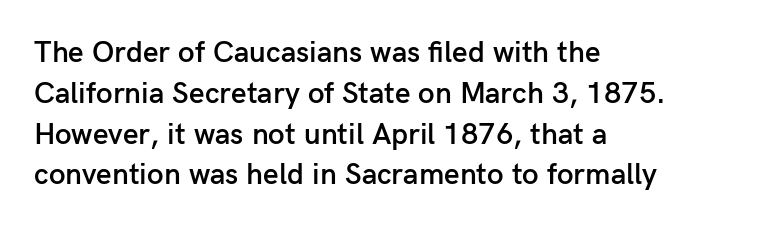
{"serif": "no", "italic": "no", "bold": "semi", "weight": "semibold", "width": "normal", "stroke_contrast": "low", "x_height": "medium", "monospaced": "no", "underline": "no", "align": "left", "line_spacing": "normal", "line_spacing_ratio": 1.36, "letter_spacing": "normal", "letter_spacing_em": 0.0, "glyph_px": 30}
